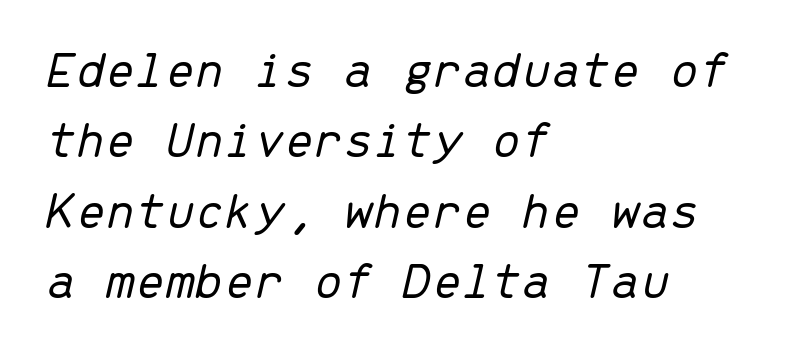
{"italic": "yes", "lean": "right", "slant_degrees": 13, "bold": "no", "weight": "light", "width": "normal", "stroke_contrast": "low", "x_height": "medium", "monospaced": "yes", "underline": "no", "align": "left", "line_spacing": "normal", "line_spacing_ratio": 1.33, "letter_spacing": "normal", "letter_spacing_em": 0.0, "glyph_px": 53}
